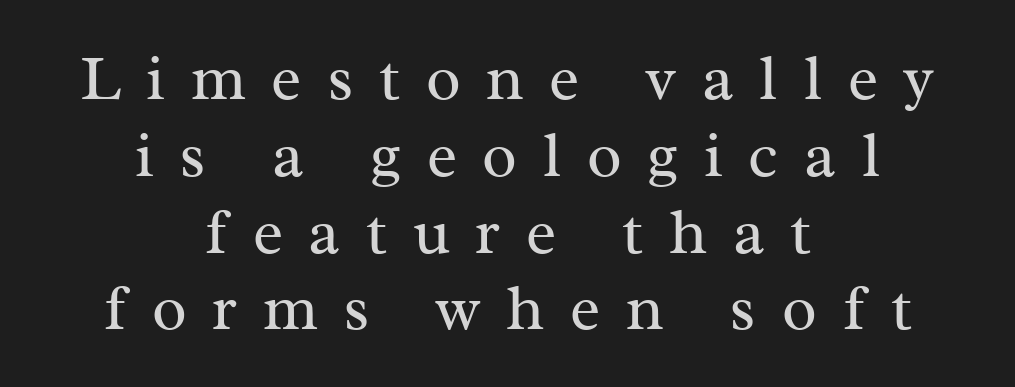
Q: Is the text bold? A: No.
Q: Is the text italic (slanted)? A: No, it is upright.
Q: Is the typeface a serif or a sans-serif typeface? A: Serif.
Q: Is the text underlined? A: No.
Q: How is the paragraph aligned? A: Centered.
Q: Is the spacing between letters normal or unusually wide? A: Unusually wide.
Q: Width (condensed, normal, or wide)? A: Normal.
Q: Stroke contrast? A: Medium.
Q: x-height? A: Medium.
Q: Monospaced? A: No.
